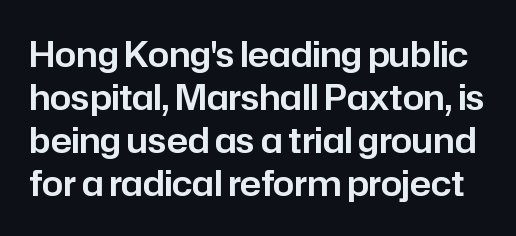
The image shows 34 px sans-serif type, upright; set normal line spacing (1.26x), normal letter spacing, not underlined; low stroke contrast and a medium x-height.
